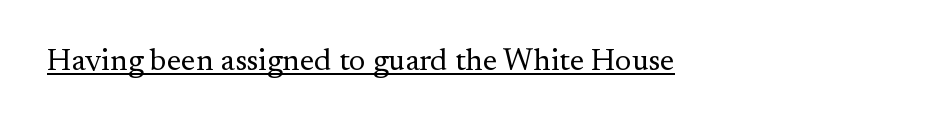
Look at the bottom of the vertical strokes: they flare into serifs here. Reading down the block, your eye returns to a fixed left position each line. Stems and bowls with no extra thickness — not bold. Underlining? Definitely there.
